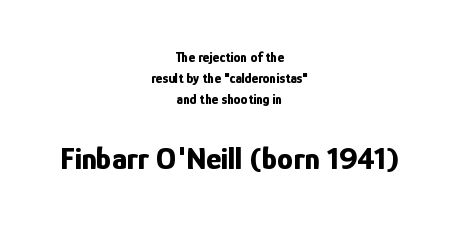
Q: Is the text bold? A: Yes.
Q: Is the text italic (slanted)? A: No, it is upright.
Q: Is the typeface a serif or a sans-serif typeface? A: Sans-serif.
Q: Is the text underlined? A: No.
Q: How is the paragraph aligned? A: Centered.
Q: Is the spacing between letters normal or unusually wide? A: Normal.
Q: Is the spacing between lines tight, normal or loose? A: Normal.
Q: Which block of text is set in a larger size, the first (top) or the second (bottom)? A: The second (bottom) one.
Q: Width (condensed, normal, or wide)? A: Condensed.
Q: Stroke contrast? A: Low.
Q: x-height? A: Medium.
Q: Monospaced? A: No.
